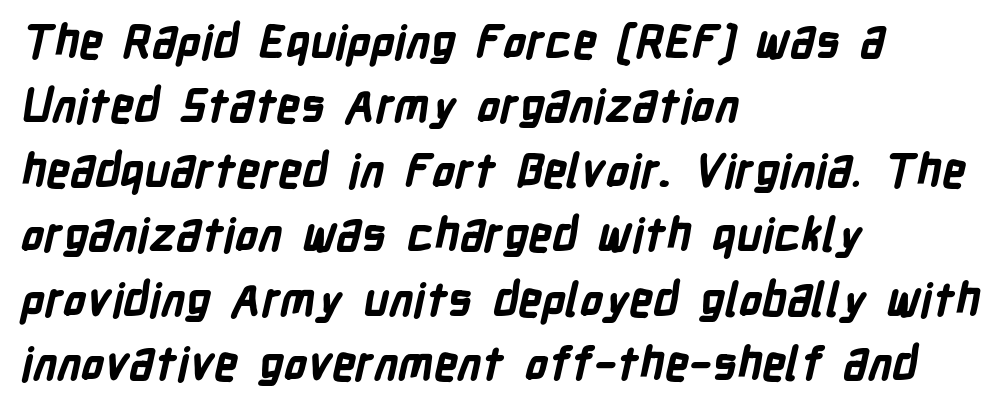
Q: Is the text bold? A: Yes.
Q: Is the typeface a serif or a sans-serif typeface? A: Sans-serif.
Q: Is the text underlined? A: No.
Q: How is the paragraph aligned? A: Left-aligned.
Q: Is the spacing between letters normal or unusually wide? A: Normal.
Q: Is the spacing between lines tight, normal or loose? A: Normal.
Q: Width (condensed, normal, or wide)? A: Condensed.
Q: Stroke contrast? A: Low.
Q: x-height? A: Medium.
Q: Monospaced? A: No.
